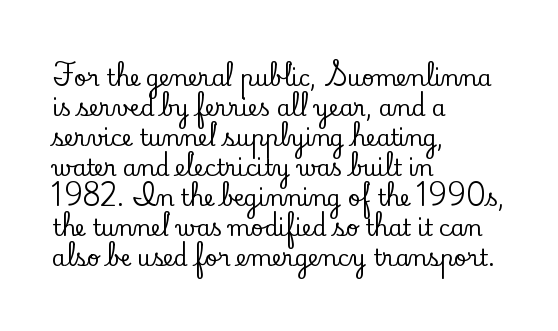
Q: Is the text italic (slanted)? A: No, it is upright.
Q: Is the text underlined? A: No.
Q: How is the paragraph aligned? A: Left-aligned.
Q: Is the spacing between letters normal or unusually wide? A: Normal.
Q: Is the spacing between lines tight, normal or loose? A: Normal.
